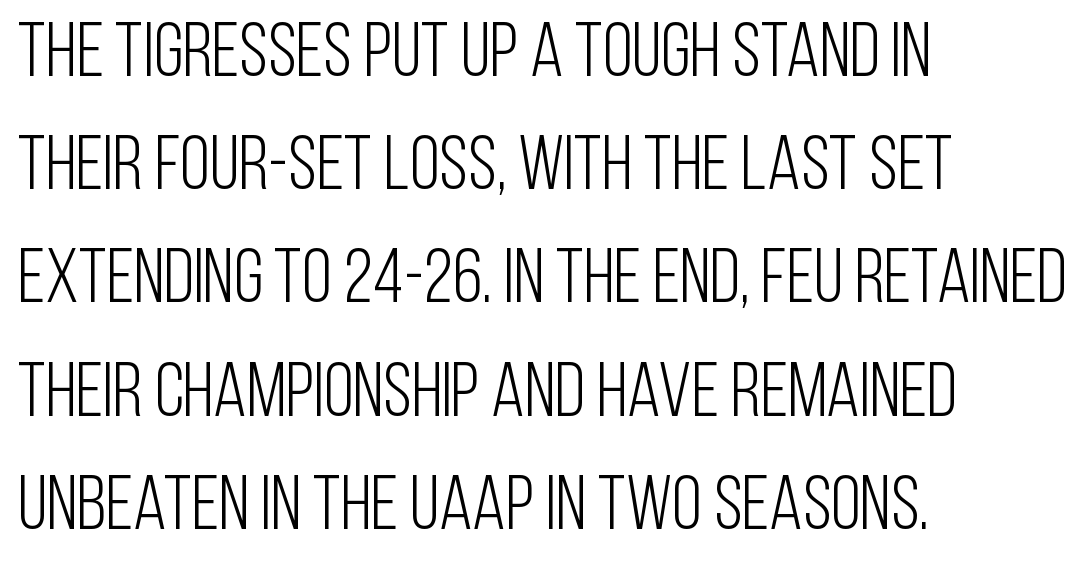
Q: Is the text bold? A: No.
Q: Is the text italic (slanted)? A: No, it is upright.
Q: Is the typeface a serif or a sans-serif typeface? A: Sans-serif.
Q: Is the text underlined? A: No.
Q: How is the paragraph aligned? A: Left-aligned.
Q: Is the spacing between letters normal or unusually wide? A: Normal.
Q: Is the spacing between lines tight, normal or loose? A: Normal.
Q: Width (condensed, normal, or wide)? A: Condensed.
Q: Stroke contrast? A: Low.
Q: x-height? A: Large.
Q: Monospaced? A: No.
